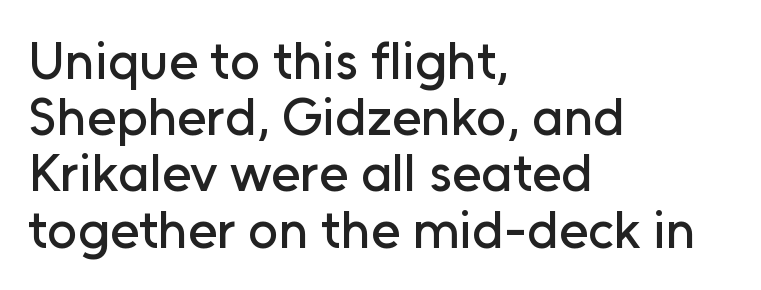
{"serif": "no", "italic": "no", "width": "normal", "stroke_contrast": "low", "x_height": "medium", "monospaced": "no", "underline": "no", "align": "left", "line_spacing": "tight", "line_spacing_ratio": 1.06, "letter_spacing": "normal", "letter_spacing_em": 0.0, "glyph_px": 53}
